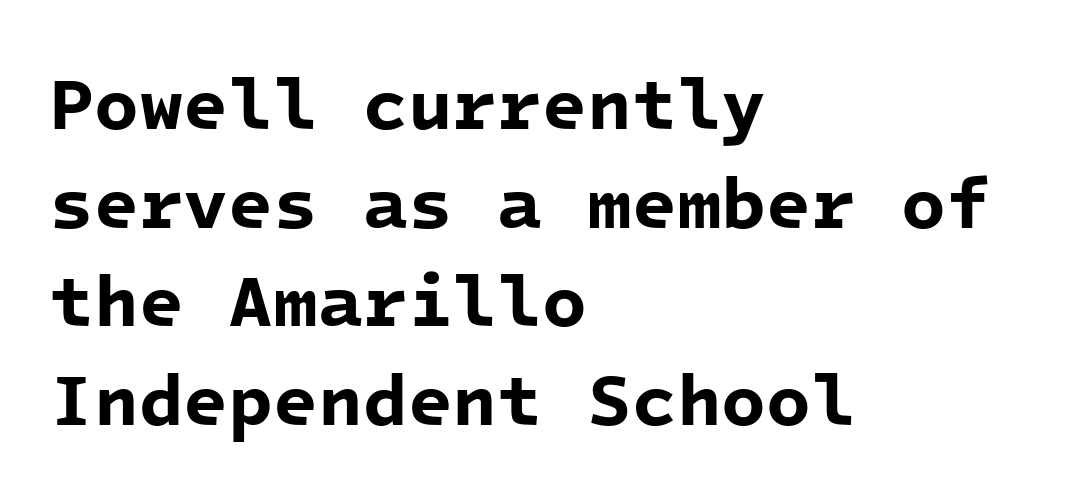
{"serif": "no", "bold": "yes", "weight": "bold", "width": "normal", "stroke_contrast": "low", "x_height": "medium", "monospaced": "yes", "underline": "no", "align": "left", "line_spacing": "normal", "line_spacing_ratio": 1.35, "letter_spacing": "normal", "letter_spacing_em": 0.0, "glyph_px": 73}
